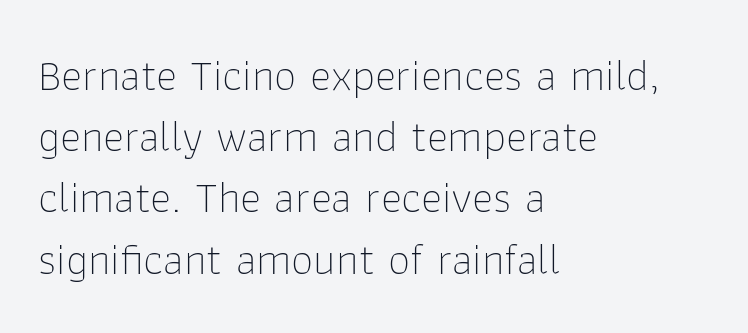
{"serif": "no", "italic": "no", "bold": "no", "weight": "thin", "width": "normal", "stroke_contrast": "low", "x_height": "medium", "monospaced": "no", "underline": "no", "align": "left", "line_spacing": "normal", "line_spacing_ratio": 1.36, "letter_spacing": "normal", "letter_spacing_em": 0.0, "glyph_px": 45}
